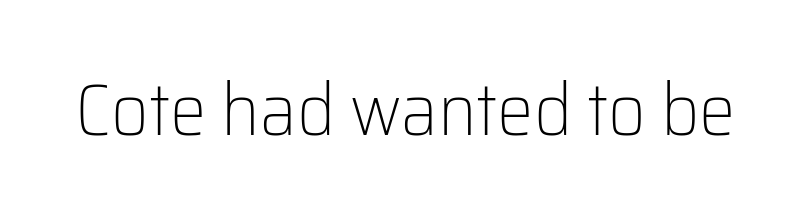
The strip under each line holds only bare page. A roman cut, with each character standing at attention. What stands out about the letter spacing? Nothing — it is the standard amount. Weight: regular or lighter.
